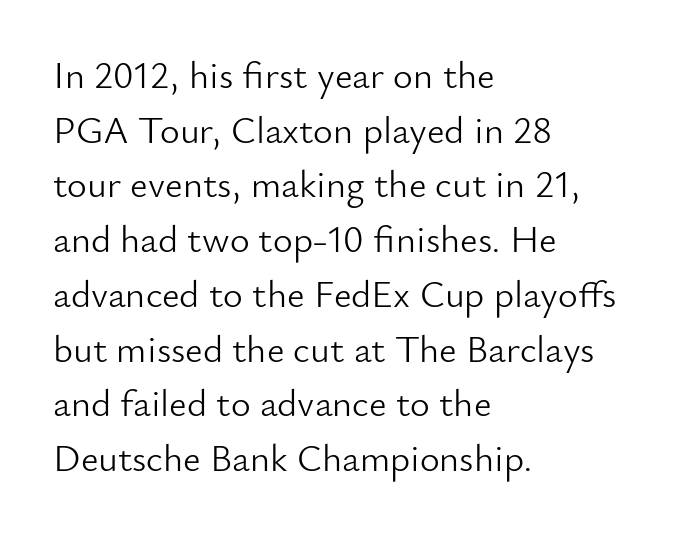
The image shows 38 px light sans-serif type, upright; set left-aligned, normal line spacing (1.44x), normal letter spacing, not underlined; low stroke contrast and a small x-height.
